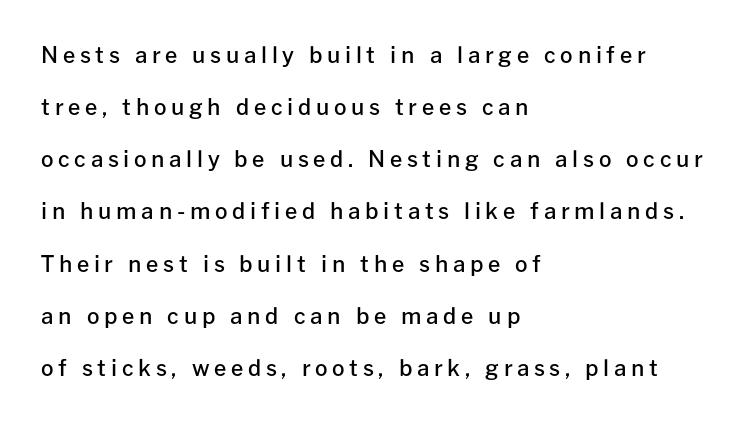
{"italic": "no", "bold": "semi", "underline": "no", "align": "left", "line_spacing": "loose", "line_spacing_ratio": 2.37, "letter_spacing": "wide", "letter_spacing_em": 0.21, "glyph_px": 22}
